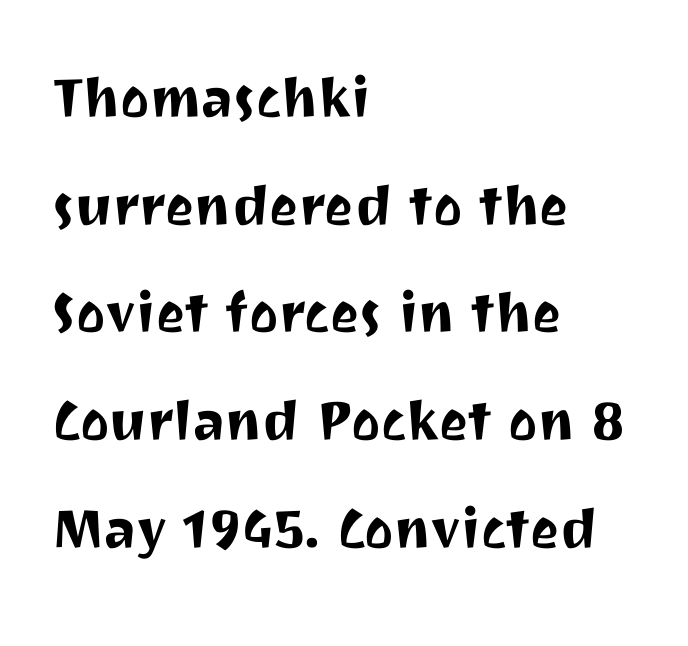
Q: Is the text italic (slanted)? A: No, it is upright.
Q: Is the typeface a serif or a sans-serif typeface? A: Sans-serif.
Q: Is the text underlined? A: No.
Q: How is the paragraph aligned? A: Left-aligned.
Q: Is the spacing between letters normal or unusually wide? A: Normal.
Q: Is the spacing between lines tight, normal or loose? A: Normal.
Q: Width (condensed, normal, or wide)? A: Normal.
Q: Stroke contrast? A: Medium.
Q: x-height? A: Medium.
Q: Monospaced? A: No.
